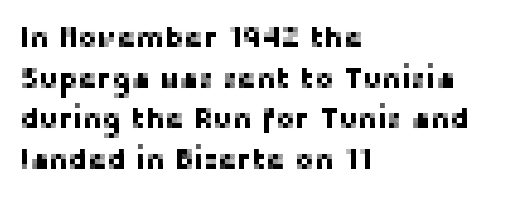
Q: Is the text italic (slanted)? A: No, it is upright.
Q: Is the typeface a serif or a sans-serif typeface? A: Sans-serif.
Q: Is the text underlined? A: No.
Q: How is the paragraph aligned? A: Left-aligned.
Q: Is the spacing between letters normal or unusually wide? A: Normal.
Q: Is the spacing between lines tight, normal or loose? A: Normal.
Q: Width (condensed, normal, or wide)? A: Normal.
Q: Stroke contrast? A: Low.
Q: x-height? A: Medium.
Q: Monospaced? A: No.
